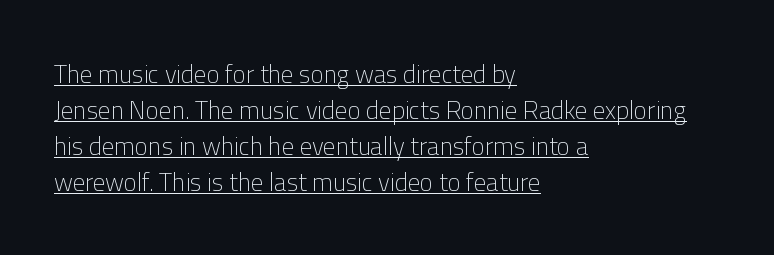
Think standard paragraph weight, or any step lighter than that. Does a line run under the words? Yes, clearly. Observe the ordinary spacing: letters are neighbours, not strangers. Which margin do the lines hug? The left one — the right edge is uneven. The letters stand upright; this is a roman face.
